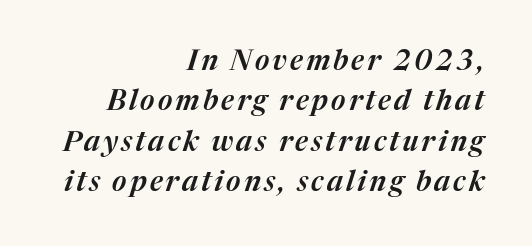
The image shows 28 px text type, italic (leaning right); set right-aligned, normal line spacing (1.44x), not underlined; medium stroke contrast and a medium x-height.
